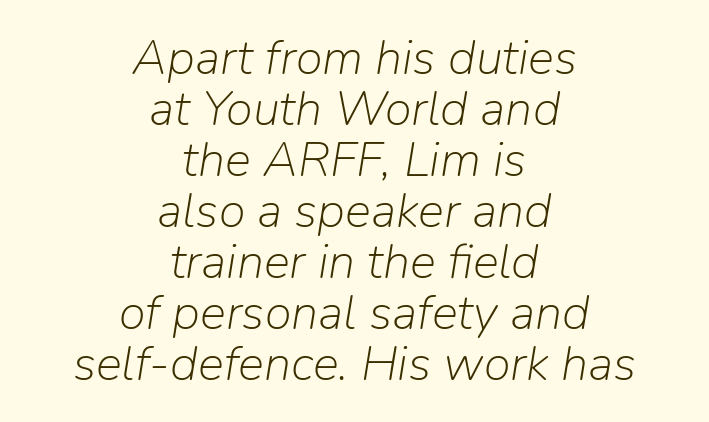
{"italic": "yes", "lean": "right", "slant_degrees": 9, "bold": "no", "weight": "light", "width": "normal", "stroke_contrast": "low", "x_height": "medium", "monospaced": "no", "underline": "no", "align": "center", "line_spacing": "tight", "line_spacing_ratio": 1.04, "letter_spacing": "normal", "letter_spacing_em": 0.0, "glyph_px": 49}
